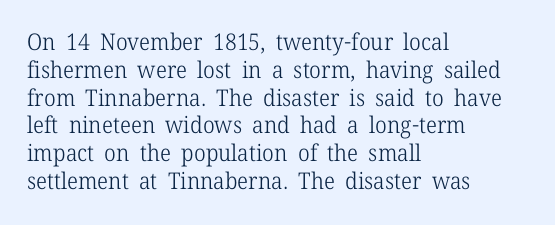
{"italic": "no", "bold": "no", "underline": "no", "align": "left", "line_spacing_ratio": 1.21, "letter_spacing": "normal", "letter_spacing_em": 0.0, "glyph_px": 23}
